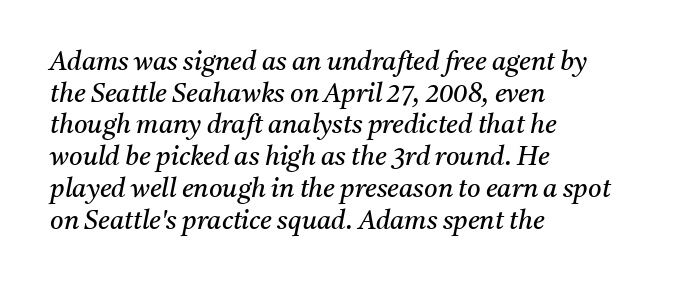
Q: Is the text bold? A: No.
Q: Is the text italic (slanted)? A: Yes, it leans right by about 11 degrees.
Q: Is the text underlined? A: No.
Q: How is the paragraph aligned? A: Left-aligned.
Q: Is the spacing between letters normal or unusually wide? A: Normal.
